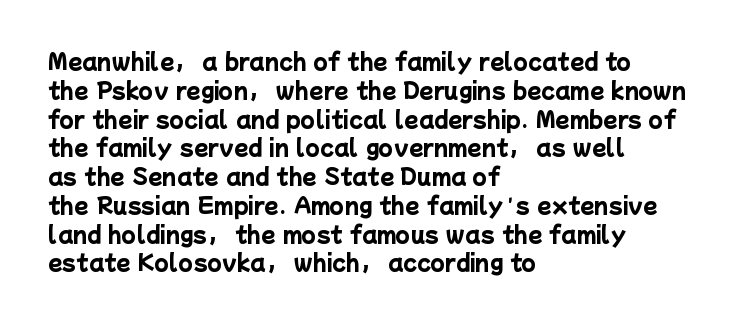
The image shows 21 px bold type; set left-aligned, normal line spacing (1.37x), normal letter spacing, not underlined.
